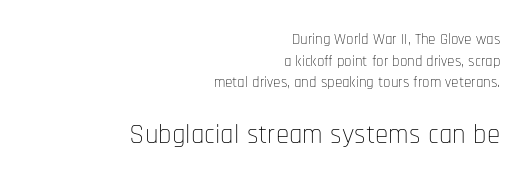
Q: Is the text bold? A: No.
Q: Is the text italic (slanted)? A: No, it is upright.
Q: Is the text underlined? A: No.
Q: How is the paragraph aligned? A: Right-aligned.
Q: Is the spacing between letters normal or unusually wide? A: Normal.
Q: Is the spacing between lines tight, normal or loose? A: Normal.
Q: Which block of text is set in a larger size, the first (top) or the second (bottom)? A: The second (bottom) one.
